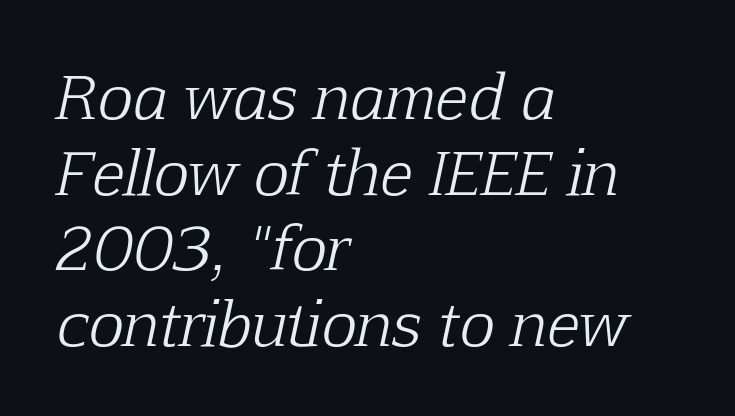
{"serif": "yes", "italic": "yes", "lean": "right", "slant_degrees": 12, "bold": "no", "weight": "light", "width": "normal", "stroke_contrast": "low", "x_height": "medium", "monospaced": "no", "underline": "no", "align": "left", "line_spacing": "normal", "line_spacing_ratio": 1.26, "letter_spacing": "normal", "letter_spacing_em": 0.0, "glyph_px": 60}
